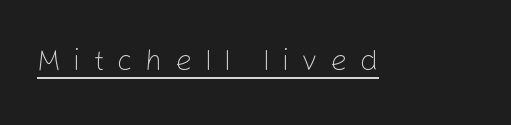
{"serif": "no", "italic": "no", "bold": "no", "weight": "light", "width": "normal", "stroke_contrast": "low", "x_height": "medium", "monospaced": "no", "underline": "yes", "letter_spacing": "wide", "letter_spacing_em": 0.41, "glyph_px": 30}
